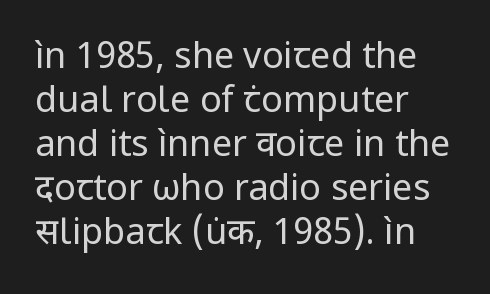
Any mark beneath the type? The region is blank. Characters remain perfectly vertical along every line. Each letter keeps its own natural width here, so spacing adapts to shape. The letterforms sit at book weight or below. Notice how the passage keeps a crisp vertical edge on the left only. The face used here is rendered with its standard letterfit.
